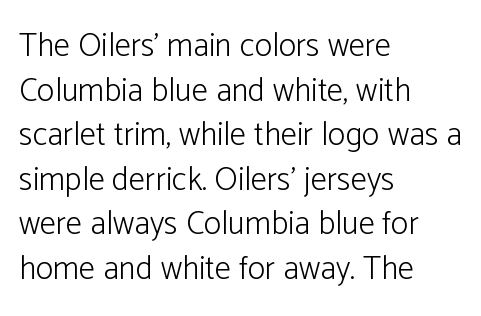
The image shows 33 px light sans-serif type, upright; set left-aligned, normal line spacing (1.35x), normal letter spacing, not underlined; low stroke contrast and a medium x-height.
